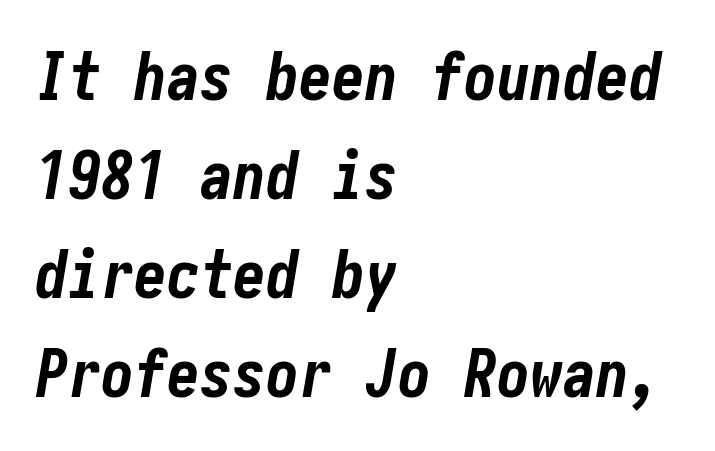
{"italic": "yes", "lean": "right", "slant_degrees": 10, "bold": "yes", "weight": "bold", "width": "condensed", "stroke_contrast": "low", "x_height": "medium", "underline": "no", "align": "left", "line_spacing": "normal", "line_spacing_ratio": 1.5, "letter_spacing": "normal", "letter_spacing_em": 0.0, "glyph_px": 66}
